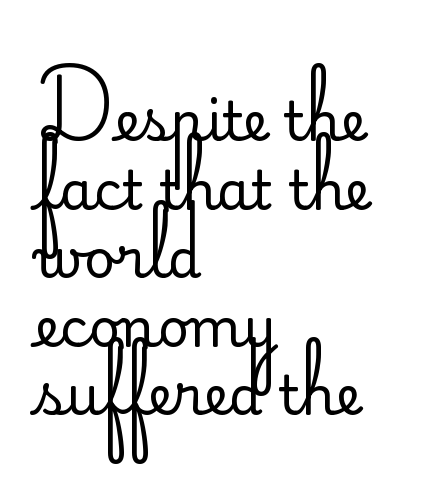
The image shows 54 px regular-weight sans-serif type, upright; set left-aligned, normal line spacing (1.27x), normal letter spacing, not underlined; low stroke contrast and a small x-height.
